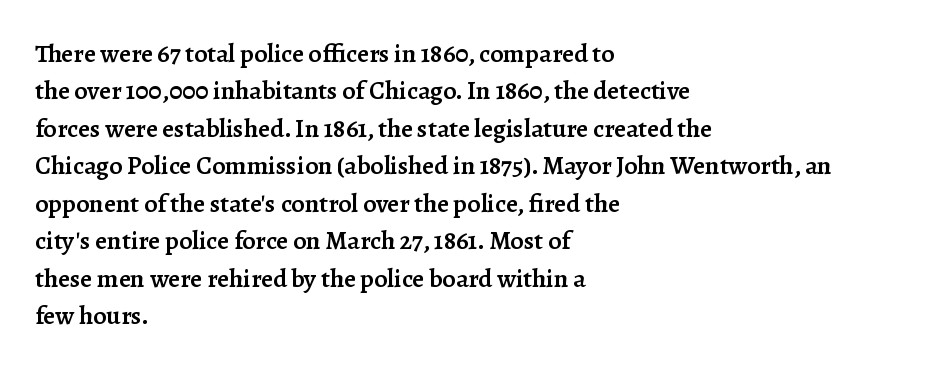
One-word summary of the alignment: left. A bit beefed up — I'd call it semibold rather than bold. Normally led — the rows are evenly, conventionally spaced. Bare-footed words on every line. If you drew a line through each stem, it would be perfectly vertical.
